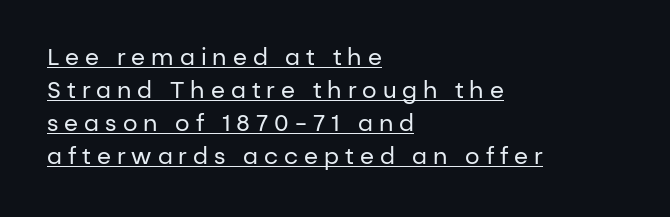
{"italic": "no", "bold": "no", "underline": "yes", "align": "left", "line_spacing": "normal", "line_spacing_ratio": 1.43, "letter_spacing": "wide", "letter_spacing_em": 0.26, "glyph_px": 23}
